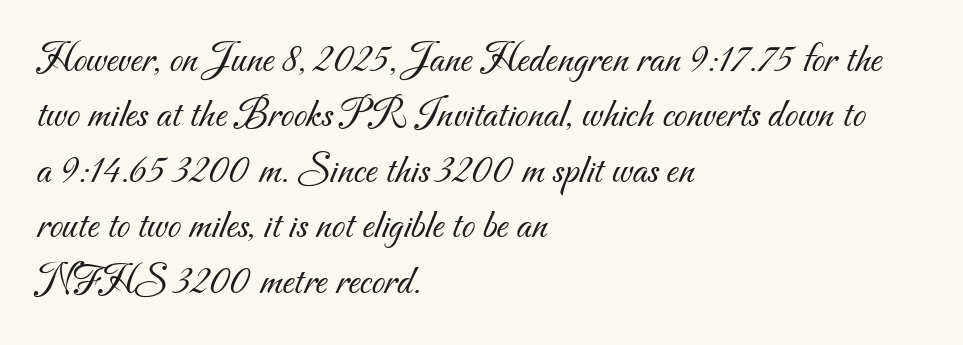
The image shows 43 px light sans-serif type; set left-aligned, normal line spacing (1.29x), normal letter spacing, not underlined; medium stroke contrast and a small x-height.
